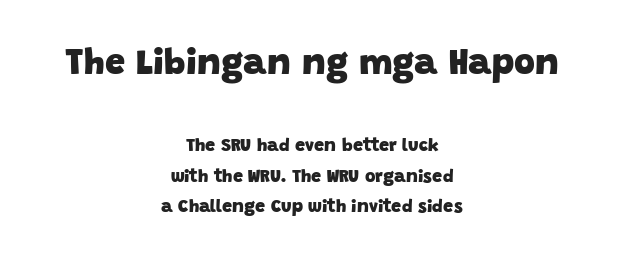
The image shows 36 px heavy sans-serif type; set centered, normal line spacing (1.7x), normal letter spacing, not underlined; the first (top) block is 2.0x larger; low stroke contrast and a large x-height.
